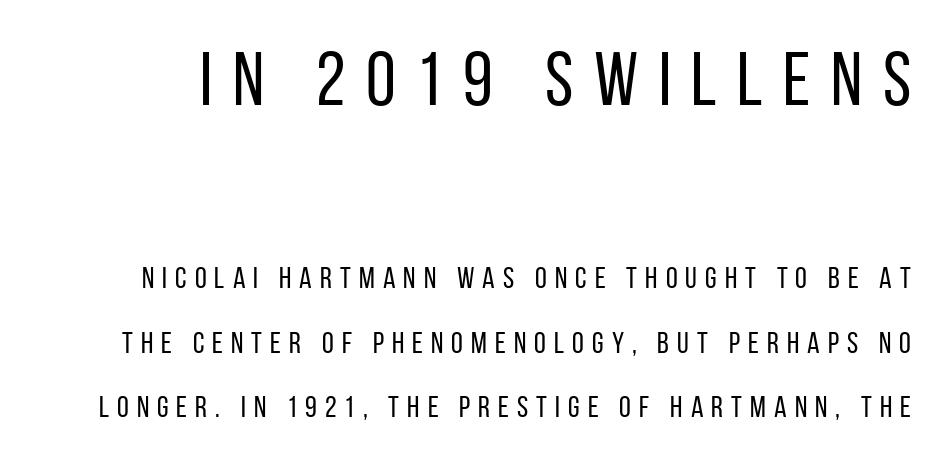
{"serif": "no", "italic": "no", "bold": "no", "weight": "regular", "width": "condensed", "stroke_contrast": "low", "x_height": "large", "monospaced": "no", "underline": "no", "line_spacing": "loose", "line_spacing_ratio": 2.15, "letter_spacing": "wide", "letter_spacing_em": 0.27, "larger_block": "first", "size_ratio": 2.53, "glyph_px": 76}
